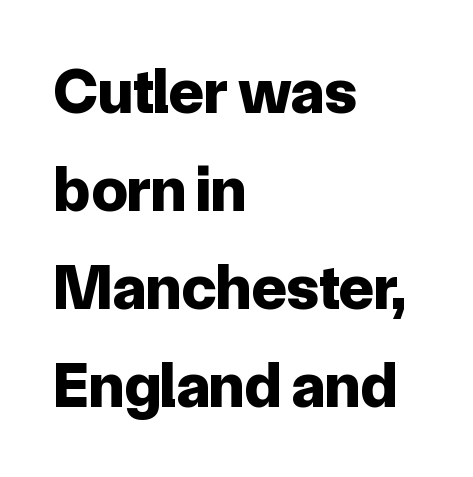
{"serif": "no", "italic": "no", "bold": "yes", "weight": "bold", "width": "normal", "stroke_contrast": "low", "x_height": "medium", "monospaced": "no", "underline": "no", "align": "left", "line_spacing": "normal", "line_spacing_ratio": 1.53, "letter_spacing": "normal", "letter_spacing_em": 0.0, "glyph_px": 64}
